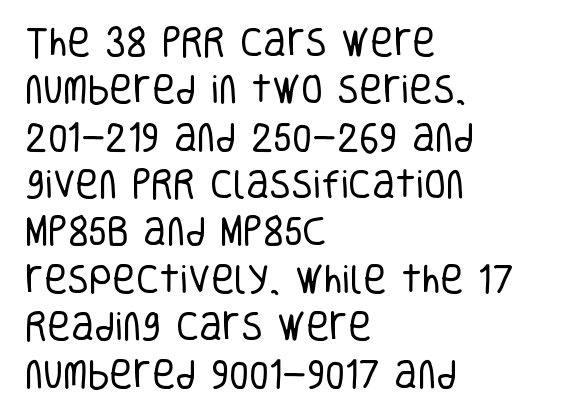
Tracking value appears to be zero — textbook default spacing. This block has exactly the height ordinary leading produces. Italic: no, the glyphs are upright roman. This sample uses a sans-serif face. Character widths vary here, with narrow letters taking less room than wide ones.
